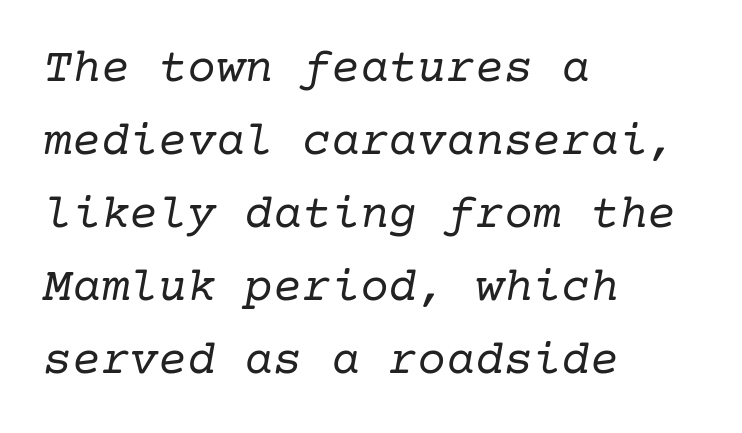
Q: Is the text bold? A: No.
Q: Is the text italic (slanted)? A: Yes, it leans right by about 10 degrees.
Q: Is the typeface a serif or a sans-serif typeface? A: Serif.
Q: Is the text underlined? A: No.
Q: How is the paragraph aligned? A: Left-aligned.
Q: Is the spacing between letters normal or unusually wide? A: Normal.
Q: Is the spacing between lines tight, normal or loose? A: Normal.
Q: Width (condensed, normal, or wide)? A: Normal.
Q: Stroke contrast? A: Low.
Q: x-height? A: Medium.
